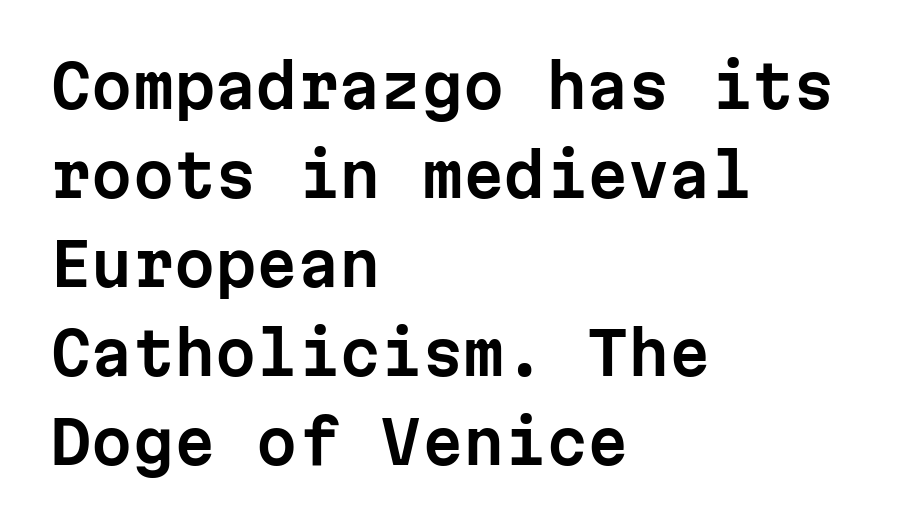
The image shows 59 px sans-serif type, upright, monospaced; set left-aligned, normal line spacing (1.51x), normal letter spacing, not underlined; low stroke contrast and a medium x-height.
